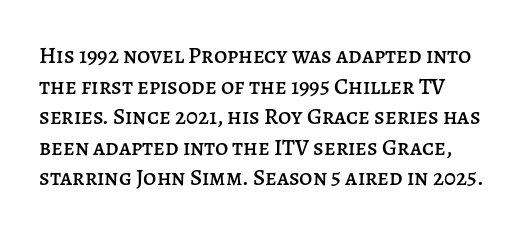
Q: Is the text italic (slanted)? A: No, it is upright.
Q: Is the text underlined? A: No.
Q: Is the spacing between letters normal or unusually wide? A: Normal.
Q: Is the spacing between lines tight, normal or loose? A: Normal.
